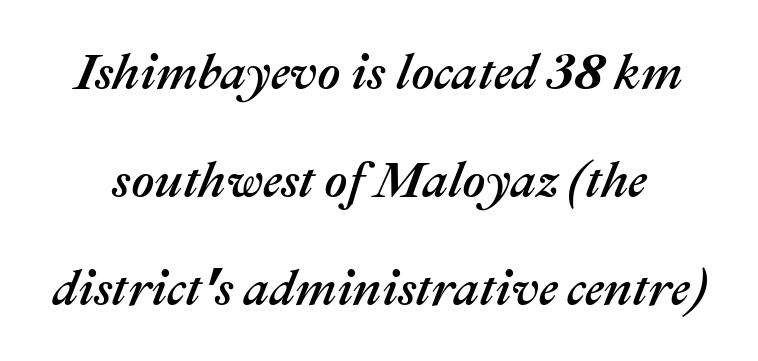
Unmarked baselines from the first word to the last. The space between consecutive lines is lavish. Designer's note — italics engaged. Character widths vary here, with narrow letters taking less room than wide ones. Glyph-to-glyph distance matches everyday printed text.
